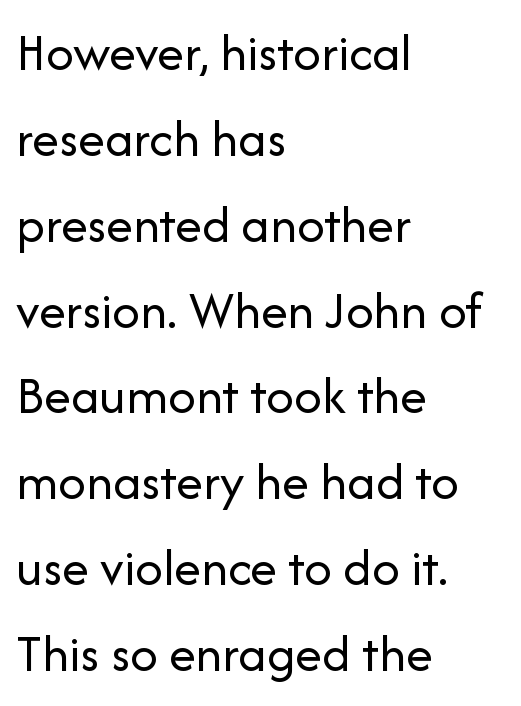
Compared with typical paragraphs, the rows here are spaced about the same. Every stem runs plumb, perpendicular to the baseline. In CSS terms this would be text-align: left. Weight: regular or lighter. Letter spacing: default.
